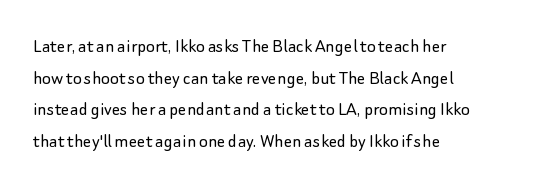
The image shows 21 px text type, upright; set left-aligned, normal line spacing (1.51x), normal letter spacing, not underlined.
